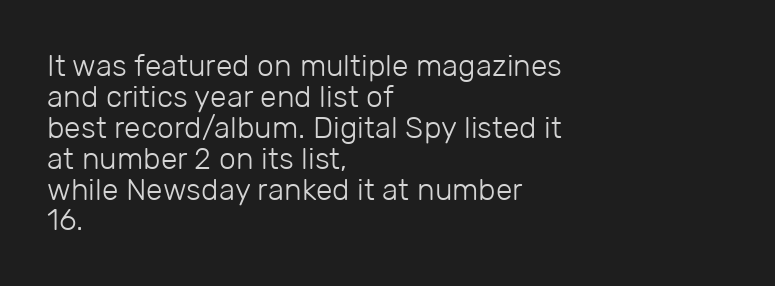
Q: Is the text bold? A: No.
Q: Is the text italic (slanted)? A: No, it is upright.
Q: Is the typeface a serif or a sans-serif typeface? A: Sans-serif.
Q: Is the text underlined? A: No.
Q: How is the paragraph aligned? A: Left-aligned.
Q: Is the spacing between letters normal or unusually wide? A: Normal.
Q: Is the spacing between lines tight, normal or loose? A: Tight.
Q: Width (condensed, normal, or wide)? A: Normal.
Q: Stroke contrast? A: Low.
Q: x-height? A: Medium.
Q: Monospaced? A: No.
